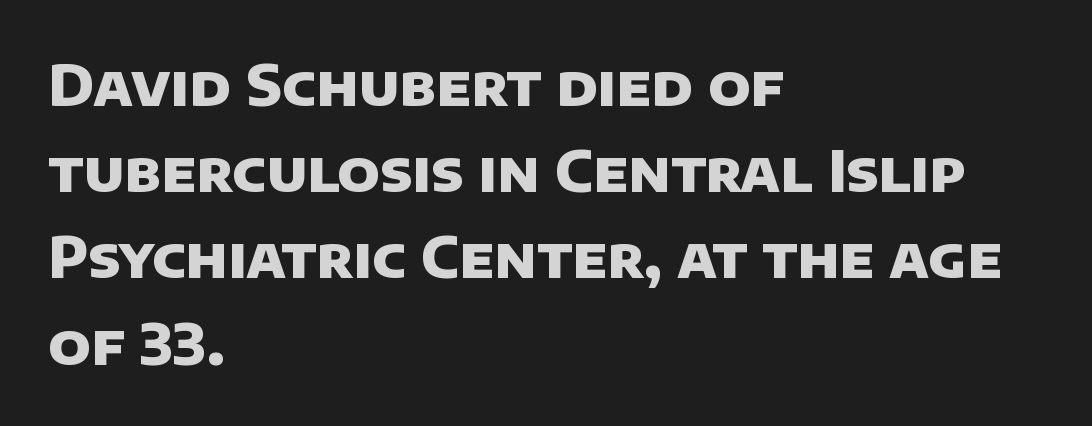
{"serif": "no", "bold": "yes", "weight": "heavy", "width": "normal", "stroke_contrast": "low", "x_height": "large", "monospaced": "no", "underline": "no", "align": "left", "line_spacing": "normal", "line_spacing_ratio": 1.54, "letter_spacing": "normal", "letter_spacing_em": 0.0, "glyph_px": 56}
